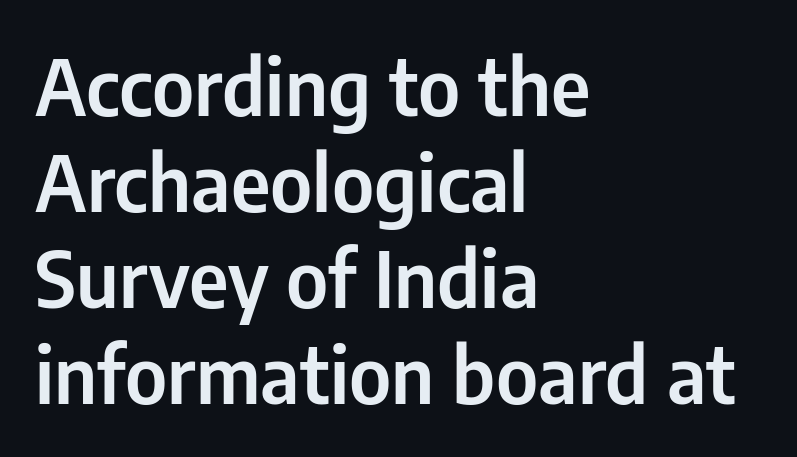
The font's upright variant was chosen for this text. The passage shown is typed in a proportional face where columns would drift. Caption: standard tracking, unaltered. Each letter's strokes conclude bluntly, with no projecting serifs.
